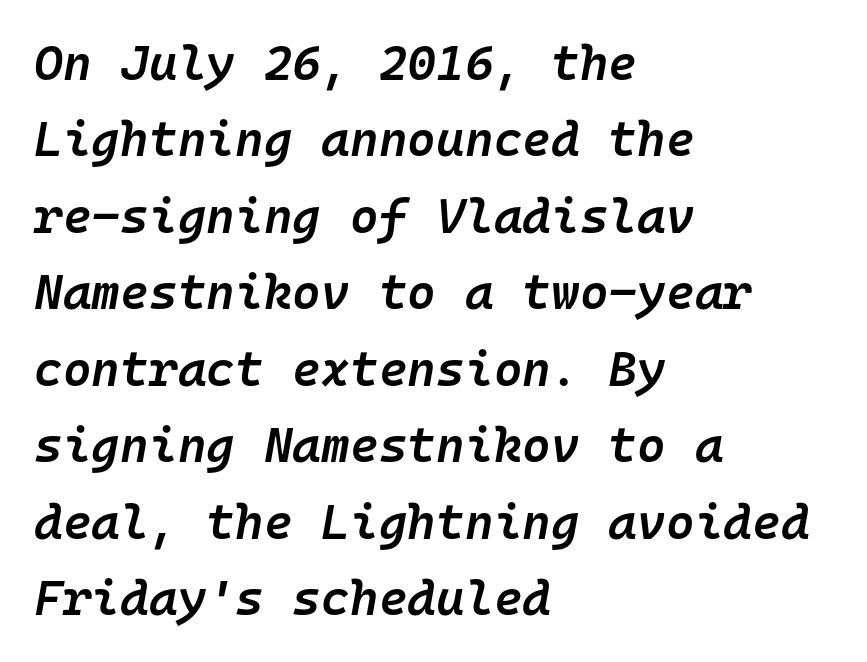
The image shows 49 px semibold type, italic (leaning right), monospaced; set left-aligned, normal line spacing (1.56x), normal letter spacing, not underlined; low stroke contrast and a medium x-height.
